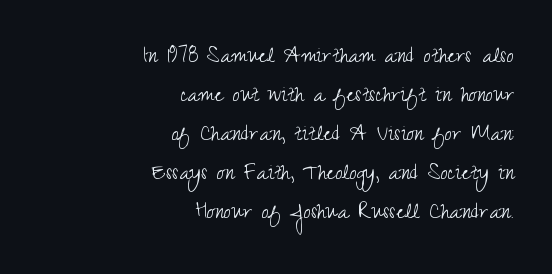
{"italic": "no", "bold": "no", "underline": "no", "align": "right", "line_spacing": "normal", "line_spacing_ratio": 1.5, "letter_spacing": "normal", "letter_spacing_em": 0.0, "glyph_px": 26}
